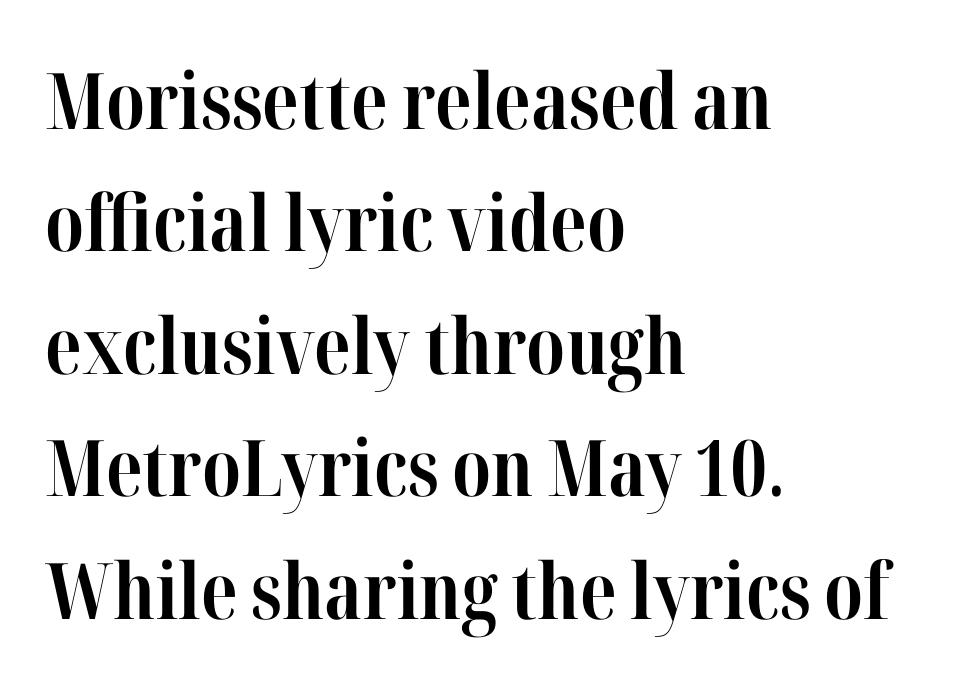
{"serif": "yes", "italic": "no", "bold": "yes", "weight": "bold", "width": "condensed", "stroke_contrast": "high", "x_height": "medium", "monospaced": "no", "underline": "no", "align": "left", "line_spacing": "normal", "line_spacing_ratio": 1.57, "letter_spacing": "normal", "letter_spacing_em": 0.0, "glyph_px": 78}
